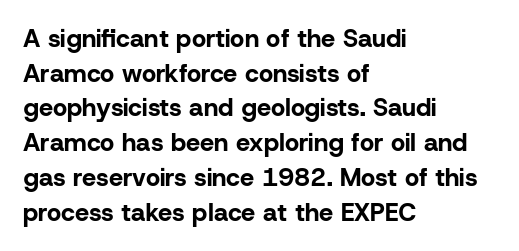
{"italic": "no", "bold": "yes", "underline": "no", "align": "left", "line_spacing": "normal", "line_spacing_ratio": 1.39, "letter_spacing": "normal", "letter_spacing_em": 0.0, "glyph_px": 25}
